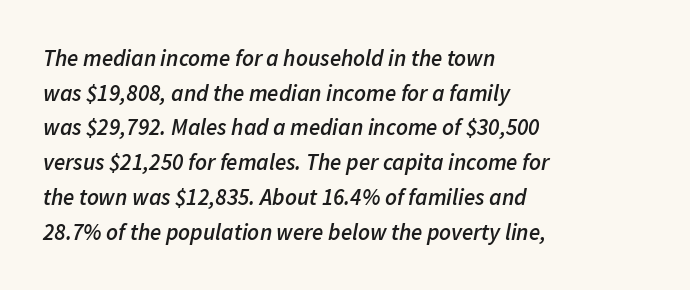
Q: Is the text bold? A: Semi-bold.
Q: Is the text italic (slanted)? A: Yes, it leans right by about 11 degrees.
Q: Is the text underlined? A: No.
Q: How is the paragraph aligned? A: Left-aligned.
Q: Is the spacing between letters normal or unusually wide? A: Normal.
Q: Is the spacing between lines tight, normal or loose? A: Normal.
